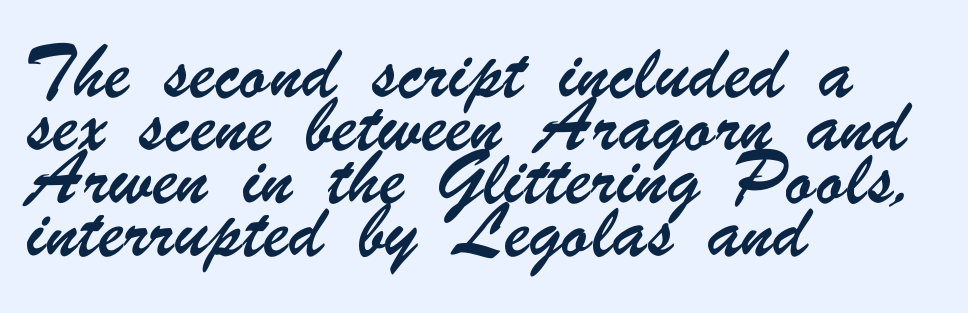
{"serif": "no", "width": "condensed", "stroke_contrast": "low", "x_height": "small", "monospaced": "no", "underline": "no", "align": "left", "line_spacing": "normal", "line_spacing_ratio": 1.56, "letter_spacing": "normal", "letter_spacing_em": 0.0, "glyph_px": 34}
